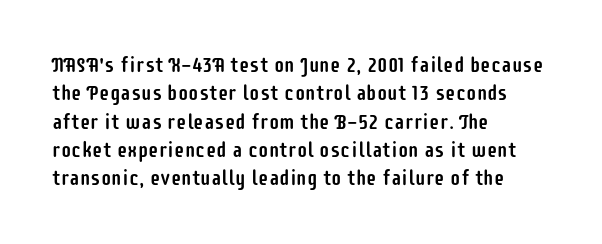
The image shows 21 px text type, upright; set left-aligned, normal line spacing (1.35x), normal letter spacing, not underlined.
